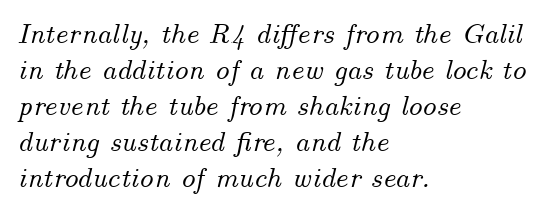
The image shows 29 px text type, italic (leaning right); set left-aligned, line spacing 1.24x, normal letter spacing, not underlined; medium stroke contrast and a small x-height.
